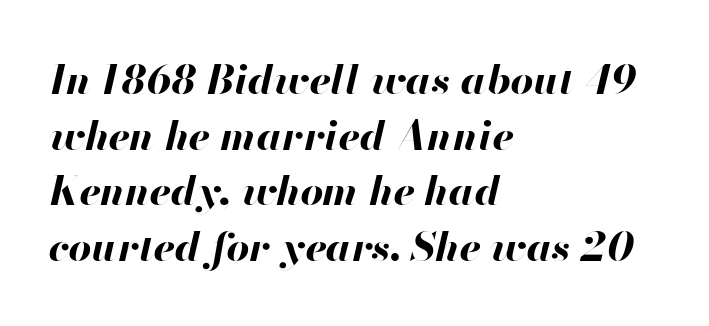
{"italic": "yes", "lean": "right", "slant_degrees": 13, "bold": "yes", "weight": "bold", "width": "normal", "stroke_contrast": "high", "x_height": "small", "monospaced": "no", "underline": "no", "align": "left", "line_spacing": "normal", "line_spacing_ratio": 1.39, "letter_spacing": "normal", "letter_spacing_em": 0.0, "glyph_px": 40}
